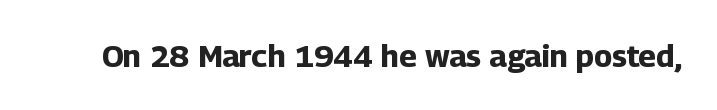
{"serif": "no", "italic": "no", "bold": "yes", "weight": "bold", "width": "normal", "stroke_contrast": "low", "x_height": "medium", "monospaced": "no", "underline": "no", "letter_spacing": "normal", "letter_spacing_em": 0.0, "glyph_px": 31}
